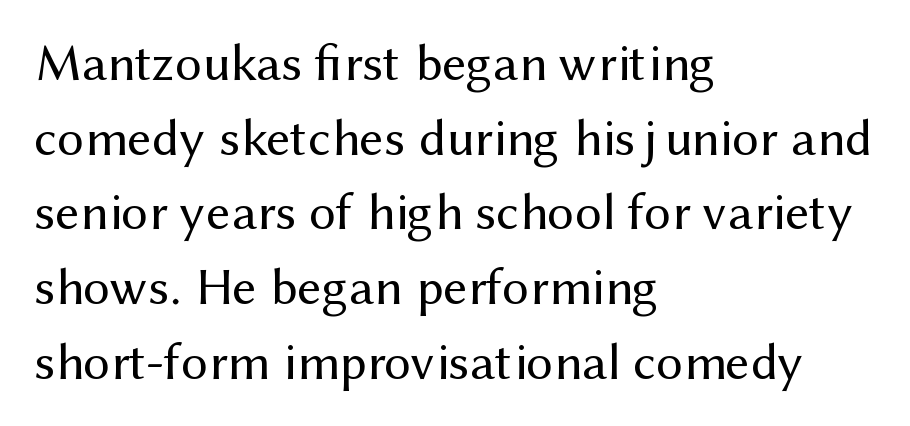
Q: Is the text bold? A: No.
Q: Is the text italic (slanted)? A: No, it is upright.
Q: Is the typeface a serif or a sans-serif typeface? A: Sans-serif.
Q: Is the text underlined? A: No.
Q: How is the paragraph aligned? A: Left-aligned.
Q: Is the spacing between letters normal or unusually wide? A: Normal.
Q: Is the spacing between lines tight, normal or loose? A: Normal.
Q: Width (condensed, normal, or wide)? A: Normal.
Q: Stroke contrast? A: Medium.
Q: x-height? A: Medium.
Q: Monospaced? A: No.
